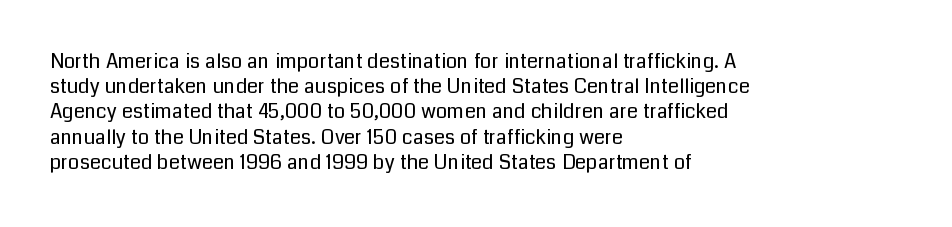
How would I describe the line gaps? Plain and ordinary. Stem width sits at or under what a default text font uses. Posture: straight, roman, zero tilt. Underlining? Definitely not there. How are the letters spaced? Ordinarily, with no added tracking. Alignment: flush left.
